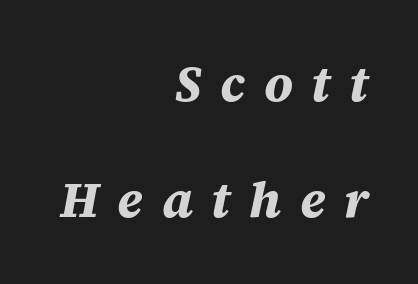
The image shows 50 px bold type, italic (leaning right); set right-aligned, loose line spacing (2.33x), unusually wide letter spacing (+0.37 em), not underlined; medium stroke contrast and a large x-height.
